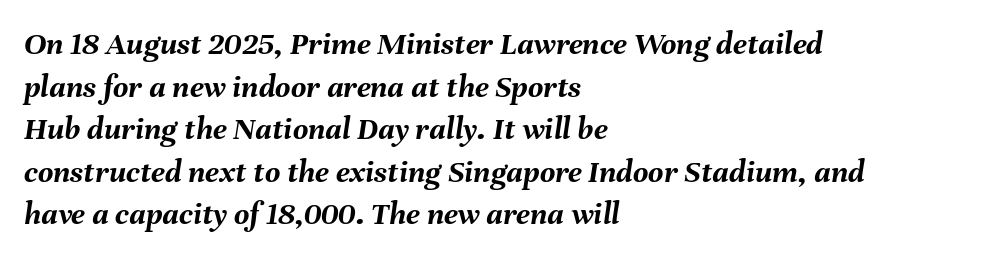
The rendering uses a bold face; every stroke is thick and dark. Vertically, the passage feels balanced, rows spaced as you'd expect. Slanted lettering throughout. The words here are not underlined. This sample has the flowing, uneven cadence of proportional lettering. Look at the tracking — it's just the regular setting, nothing added.
